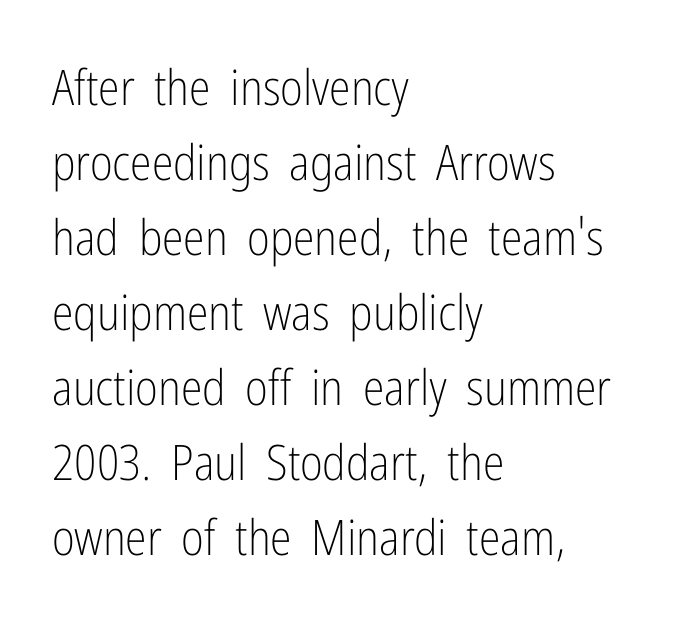
Every row of glyphs begins at an identical x-position on the left. Weight: not bold — regular or lighter. Classification — sans serif. The letters advance in unequal steps, a hallmark of proportional type. If you measured baseline to baseline, you'd find a middling distance. The zone under the glyphs is completely vacant.
